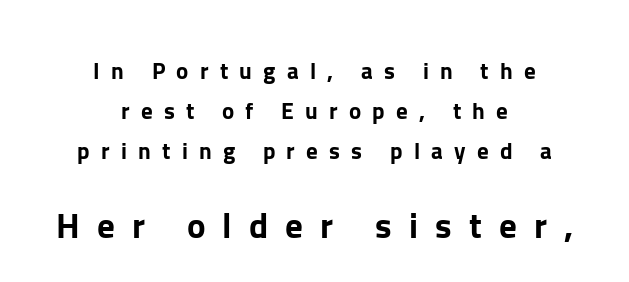
The image shows 35 px sans-serif type, upright; set centered, line spacing 1.73x, unusually wide letter spacing (+0.49 em), not underlined; the second (bottom) block is 1.52x larger; low stroke contrast and a medium x-height.
